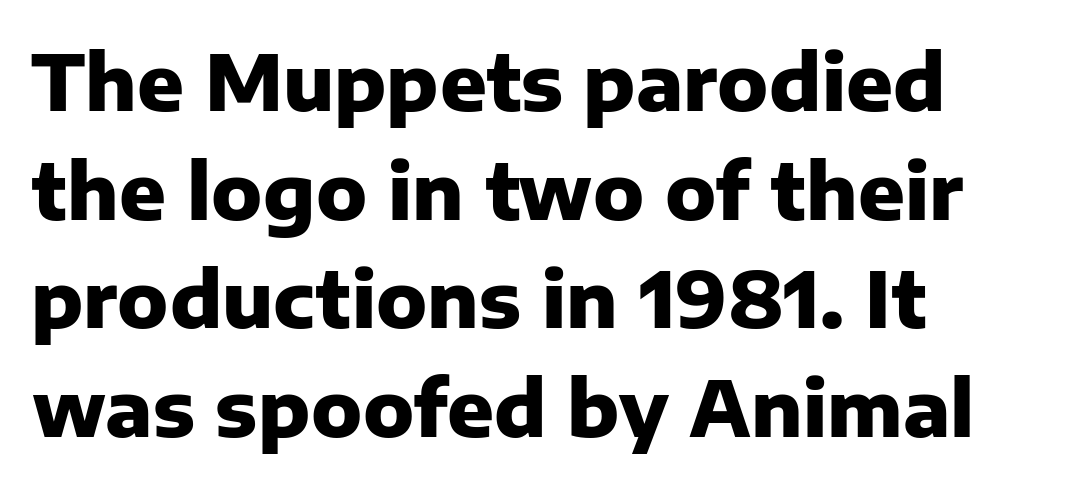
You can tell it's not italic because the verticals are truly vertical. Nothing sits at the stroke ends, so this counts as sans-serif. Spacing verdict: proportional, widths tailored to each character. The rendering anchors every line to the left-hand side. These words are printed bold, with thick strokes throughout. How are the letters spaced? Ordinarily, with no added tracking.
